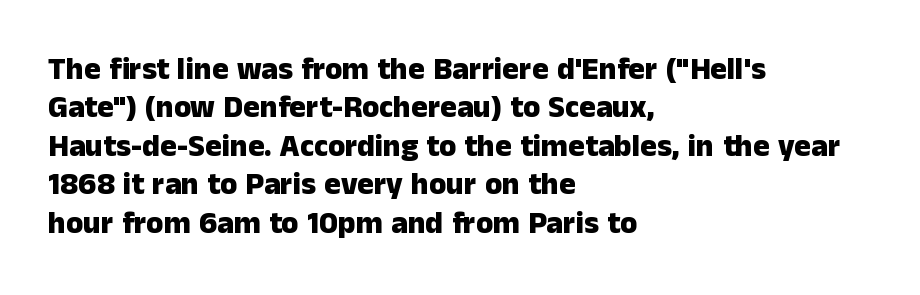
{"serif": "no", "italic": "no", "bold": "yes", "weight": "heavy", "width": "normal", "stroke_contrast": "low", "x_height": "medium", "monospaced": "no", "underline": "no", "align": "left", "line_spacing_ratio": 1.24, "letter_spacing": "normal", "letter_spacing_em": 0.0, "glyph_px": 31}
